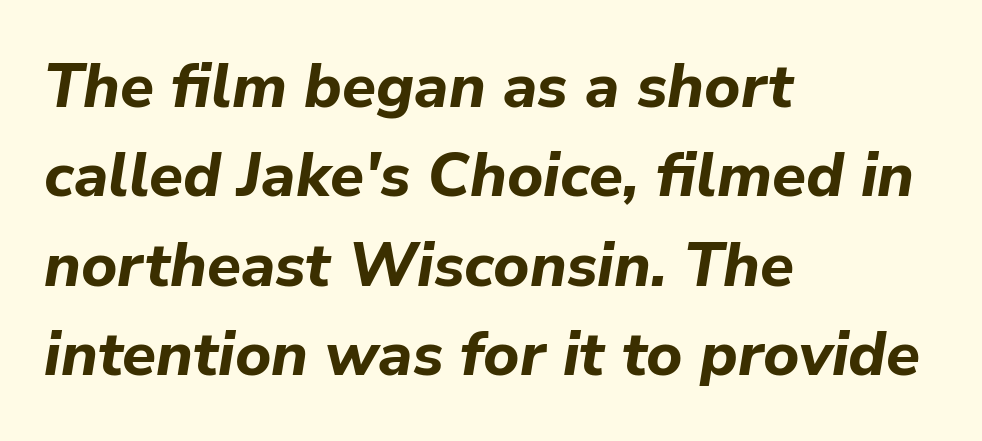
The image shows 62 px bold type, italic (leaning right); set left-aligned, normal line spacing (1.44x), normal letter spacing, not underlined; low stroke contrast and a medium x-height.
